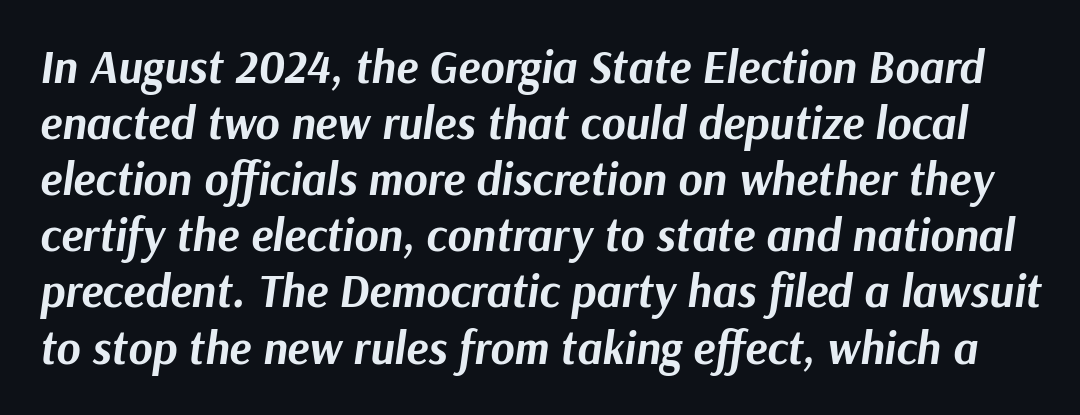
The image shows 46 px bold type, italic (leaning right); set line spacing 1.22x, normal letter spacing, not underlined; medium stroke contrast and a medium x-height.
